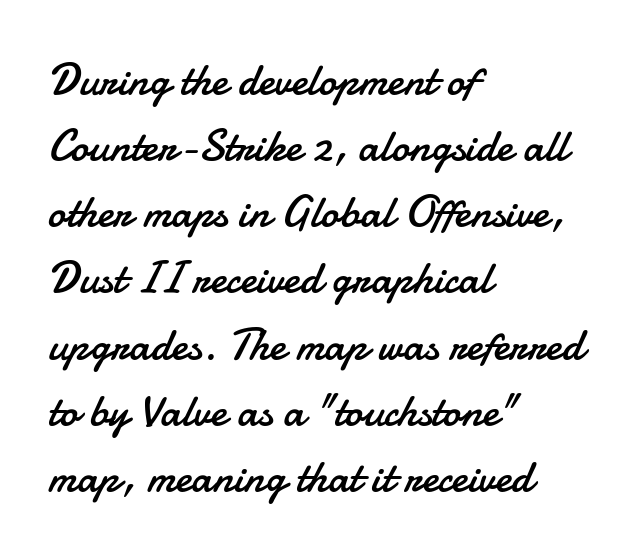
A sans-serif font was chosen for this passage. Words appear dense and cohesive because spacing is normal. Students, observe: this is what conventionally led text looks like. A clean baseline with only descenders dipping below it. Stem width sits at or under what a default text font uses.
